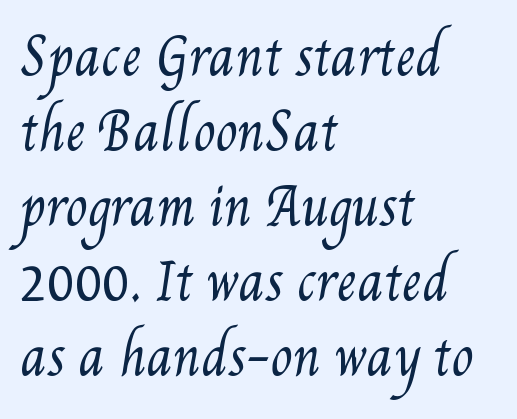
Q: Is the text bold? A: No.
Q: Is the text underlined? A: No.
Q: How is the paragraph aligned? A: Left-aligned.
Q: Is the spacing between letters normal or unusually wide? A: Normal.
Q: Is the spacing between lines tight, normal or loose? A: Normal.
Q: Width (condensed, normal, or wide)? A: Condensed.
Q: Stroke contrast? A: Medium.
Q: x-height? A: Small.
Q: Monospaced? A: No.
